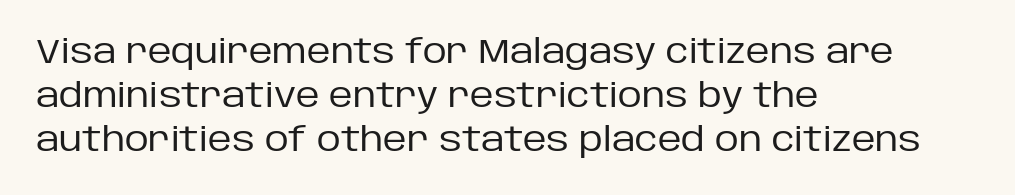
The image shows 33 px regular-weight sans-serif type, upright; set left-aligned, normal line spacing (1.33x), normal letter spacing, not underlined; low stroke contrast and a large x-height.
